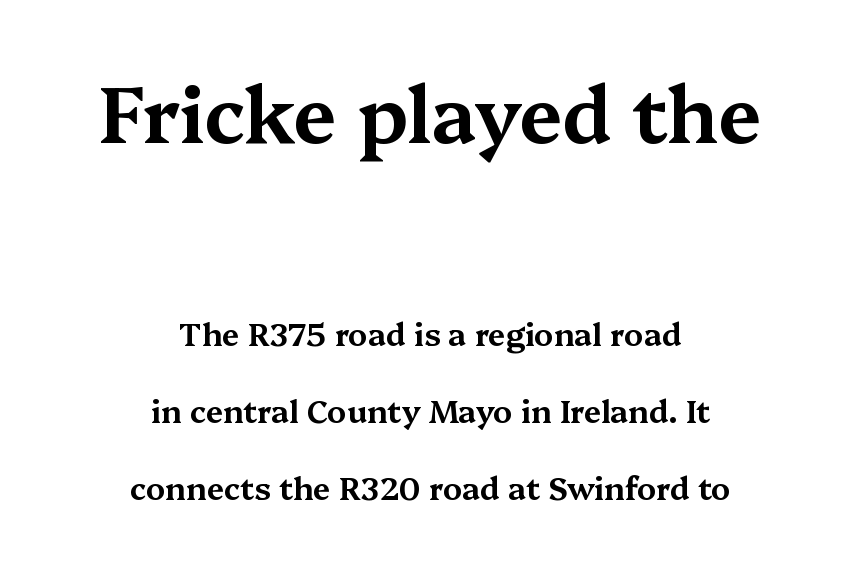
Q: Is the text italic (slanted)? A: No, it is upright.
Q: Is the typeface a serif or a sans-serif typeface? A: Serif.
Q: Is the text underlined? A: No.
Q: How is the paragraph aligned? A: Centered.
Q: Is the spacing between letters normal or unusually wide? A: Normal.
Q: Is the spacing between lines tight, normal or loose? A: Loose.
Q: Which block of text is set in a larger size, the first (top) or the second (bottom)? A: The first (top) one.
Q: Width (condensed, normal, or wide)? A: Wide.
Q: Stroke contrast? A: Medium.
Q: x-height? A: Medium.
Q: Monospaced? A: No.
